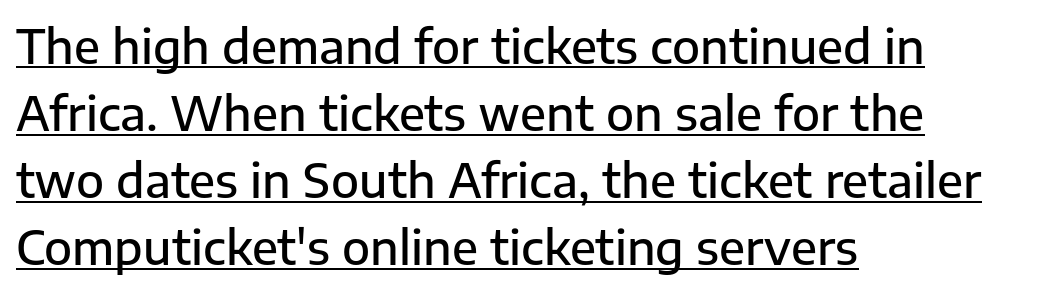
{"serif": "no", "italic": "no", "bold": "semi", "weight": "semibold", "width": "normal", "stroke_contrast": "low", "x_height": "medium", "monospaced": "no", "underline": "yes", "align": "left", "line_spacing": "normal", "line_spacing_ratio": 1.46, "letter_spacing": "normal", "letter_spacing_em": 0.0, "glyph_px": 46}
